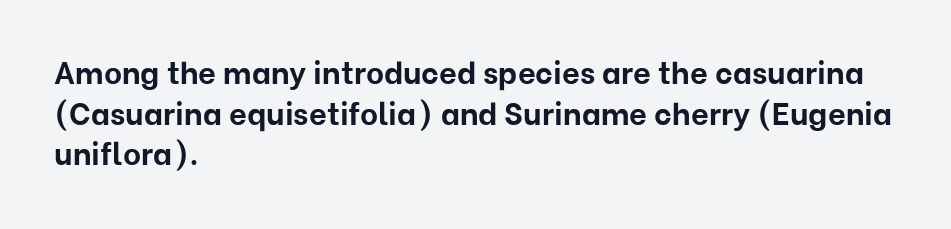
The face used here is proportionally spaced, like ordinary book or web type. Typesetter's note: full bold, strokes at maximum text heaviness. This is the regular roman posture of the typeface. The lines in this sample share a left origin and differ only in where they stop.
